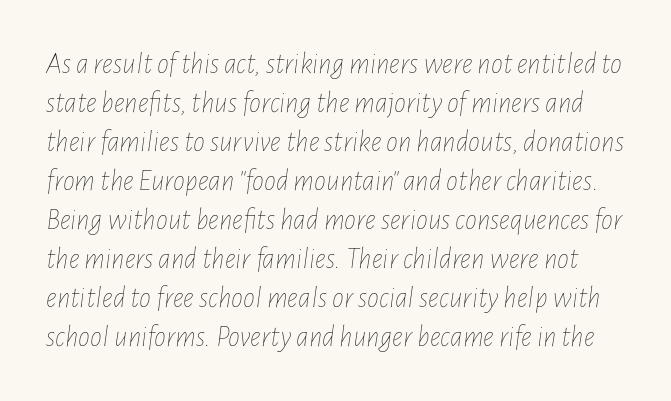
Stroke thickness stays within the range of a standard reading face or lighter. Evenly set lines give the paragraph a standard silhouette. Think of a printed novel: that variable character pitch is what you see here. Descenders hang freely into open space.
